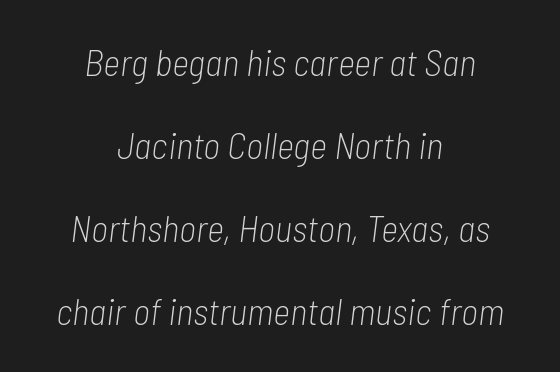
{"italic": "yes", "lean": "right", "slant_degrees": 7, "bold": "no", "weight": "light", "width": "condensed", "stroke_contrast": "low", "x_height": "medium", "monospaced": "no", "underline": "no", "align": "center", "line_spacing": "loose", "line_spacing_ratio": 2.24, "letter_spacing": "normal", "letter_spacing_em": 0.0, "glyph_px": 37}
